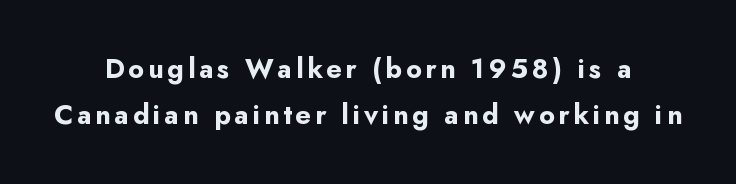
Q: Is the text bold? A: Yes.
Q: Is the text italic (slanted)? A: No, it is upright.
Q: Is the text underlined? A: No.
Q: Is the spacing between lines tight, normal or loose? A: Normal.
